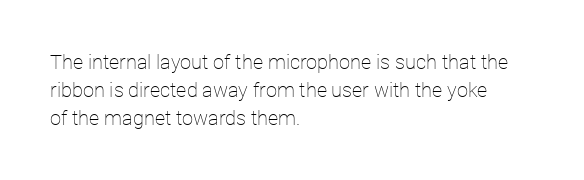
The image shows 20 px text type, upright; set left-aligned, normal line spacing (1.39x), normal letter spacing, not underlined.
